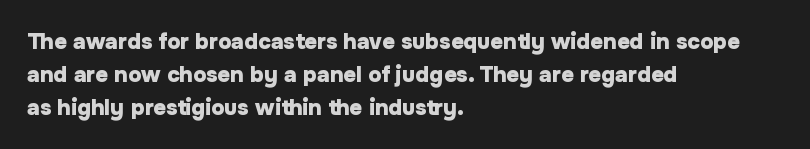
{"italic": "no", "bold": "yes", "underline": "no", "align": "left", "line_spacing": "normal", "line_spacing_ratio": 1.5, "letter_spacing": "normal", "letter_spacing_em": 0.0, "glyph_px": 22}
